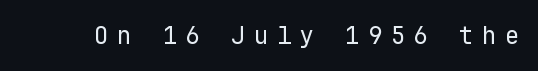
The lettering holds an erect, upright posture throughout. The tracking jumps out immediately: characters are airy and widely separated. Counters stay open thanks to moderate or lighter strokes. Decoration check: the copy has no underline.
